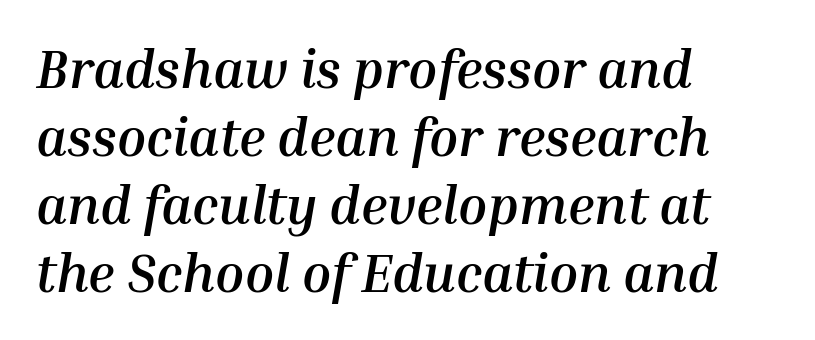
Only glyphs here, with clear space below each row. In terms of posture, this sample is oblique. Is the letter spacing exaggerated? No — it looks like the ordinary default. A typesetter would call this leading conventional body-copy spacing. Think of a printed novel: that variable character pitch is what you see here.
